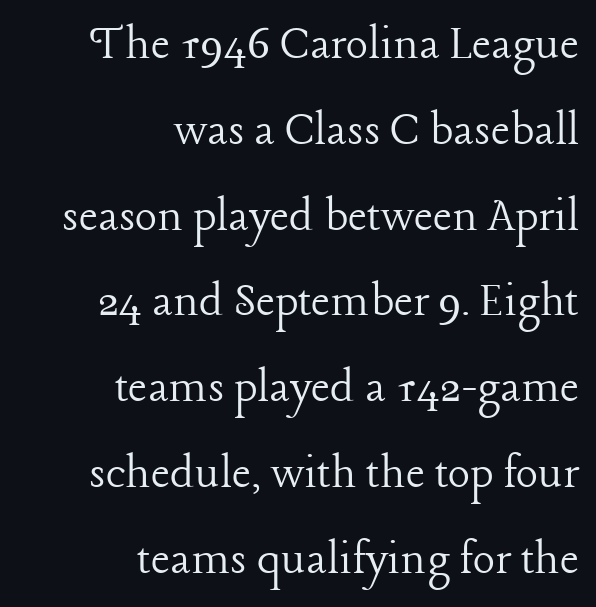
{"serif": "yes", "italic": "no", "bold": "no", "weight": "light", "width": "normal", "stroke_contrast": "low", "x_height": "medium", "monospaced": "no", "underline": "no", "align": "right", "line_spacing": "normal", "line_spacing_ratio": 1.65, "letter_spacing": "normal", "letter_spacing_em": 0.0, "glyph_px": 52}
